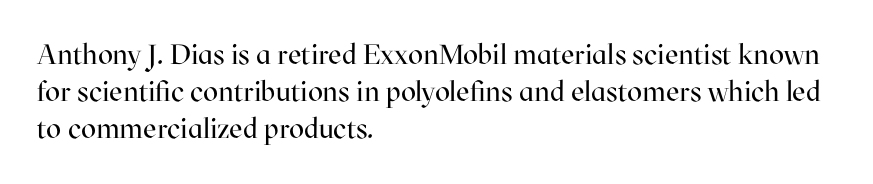
Vertical spacing — default. Compared with typical body copy, the letter spacing here is the same. Italic? Not at all — the glyphs are vertical. To sum up the face: it has serifs. Notice how the passage keeps a crisp vertical edge on the left only. The string is rendered with underlining switched off.
